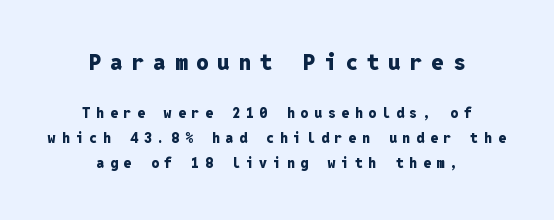
The font is running at its bold setting. Every stem runs plumb, perpendicular to the baseline. A centered setting, common on invitations and titles, is used for this passage. Characters follow at a spacing far wider than the type designer built in. Descenders are the only things crossing below the line. The composition opens big and finishes small.
